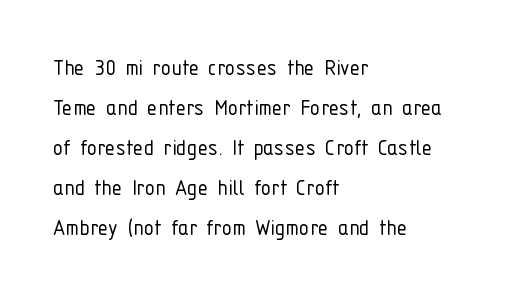
The image shows 26 px text type, upright; set left-aligned, normal line spacing (1.54x), normal letter spacing, not underlined.
